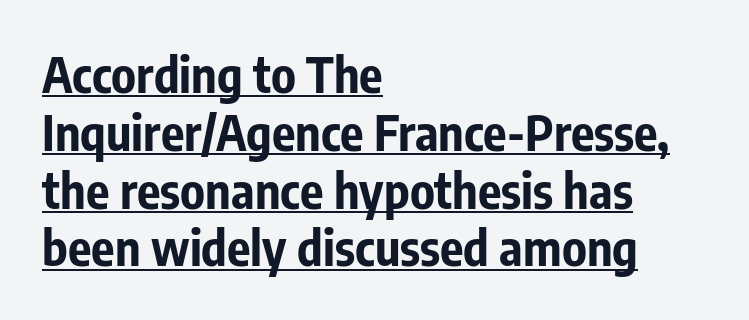
Does a line run under the words? Yes, clearly. Each letter keeps its own natural width here, so spacing adapts to shape. The letters sit at their default tracking, neither squeezed nor spread. Does the lettering tilt? It doesn't — this is upright.
